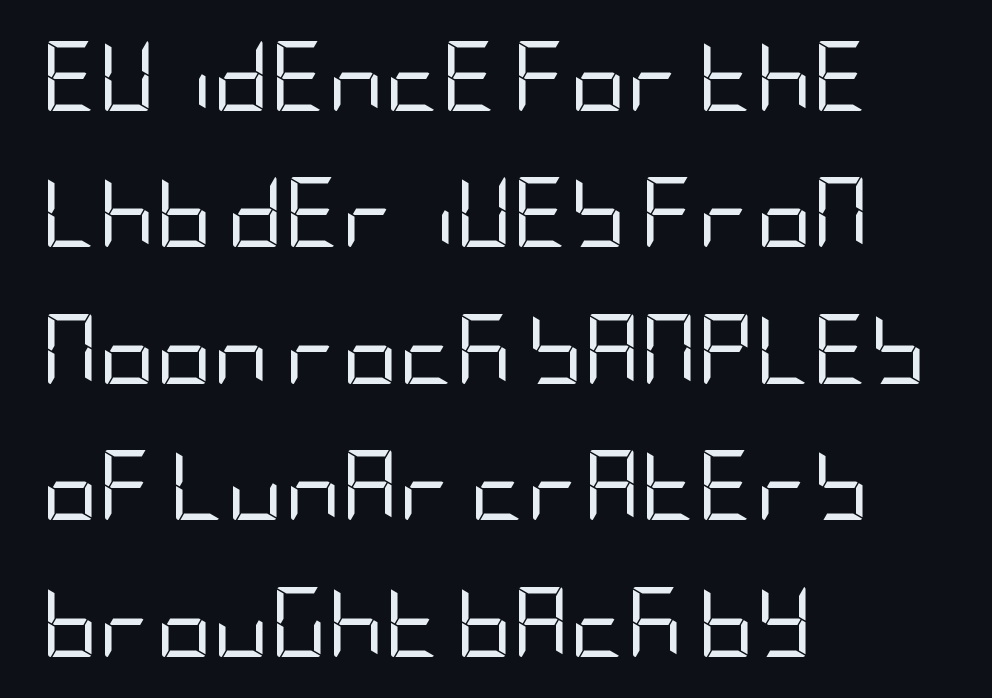
The image shows 70 px regular-weight, condensed sans-serif type, upright; set left-aligned, loose line spacing (1.95x), normal letter spacing, not underlined; low stroke contrast and a large x-height.
